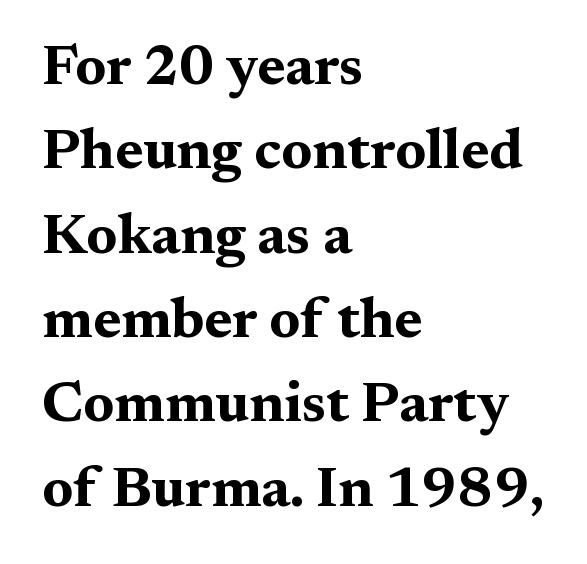
Q: Is the text bold? A: Yes.
Q: Is the text italic (slanted)? A: No, it is upright.
Q: Is the typeface a serif or a sans-serif typeface? A: Serif.
Q: Is the text underlined? A: No.
Q: How is the paragraph aligned? A: Left-aligned.
Q: Is the spacing between letters normal or unusually wide? A: Normal.
Q: Is the spacing between lines tight, normal or loose? A: Normal.
Q: Width (condensed, normal, or wide)? A: Wide.
Q: Stroke contrast? A: Medium.
Q: x-height? A: Medium.
Q: Monospaced? A: No.
